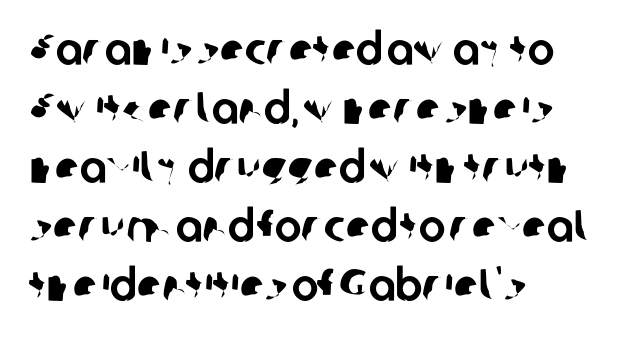
{"serif": "no", "width": "normal", "stroke_contrast": "low", "x_height": "medium", "monospaced": "no", "underline": "no", "align": "left", "line_spacing": "normal", "line_spacing_ratio": 1.31, "letter_spacing": "normal", "letter_spacing_em": 0.0, "glyph_px": 45}
